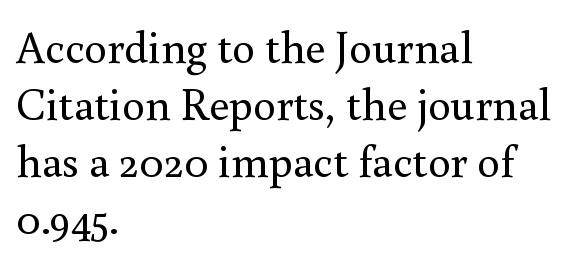
Q: Is the text bold? A: No.
Q: Is the text italic (slanted)? A: No, it is upright.
Q: Is the typeface a serif or a sans-serif typeface? A: Serif.
Q: Is the text underlined? A: No.
Q: How is the paragraph aligned? A: Left-aligned.
Q: Is the spacing between letters normal or unusually wide? A: Normal.
Q: Is the spacing between lines tight, normal or loose? A: Normal.
Q: Width (condensed, normal, or wide)? A: Normal.
Q: x-height? A: Small.
Q: Monospaced? A: No.
